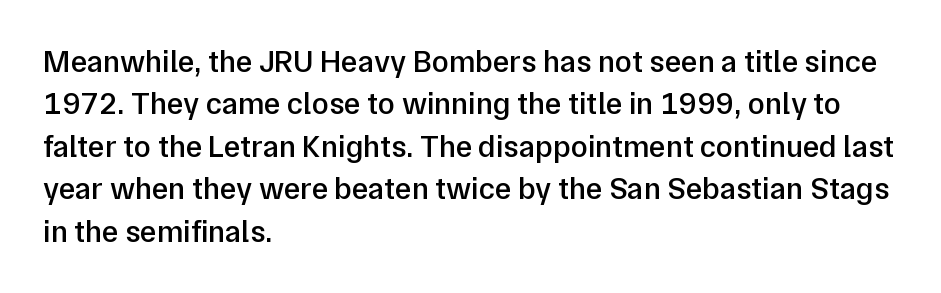
Q: Is the text bold? A: Semi-bold.
Q: Is the text italic (slanted)? A: No, it is upright.
Q: Is the typeface a serif or a sans-serif typeface? A: Sans-serif.
Q: Is the text underlined? A: No.
Q: How is the paragraph aligned? A: Left-aligned.
Q: Is the spacing between letters normal or unusually wide? A: Normal.
Q: Is the spacing between lines tight, normal or loose? A: Normal.
Q: Width (condensed, normal, or wide)? A: Normal.
Q: Stroke contrast? A: Low.
Q: x-height? A: Medium.
Q: Monospaced? A: No.
